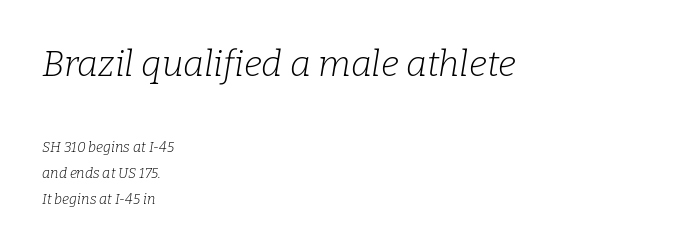
Rule under the text: the space is simply empty. Style check: oblique. Letter spacing: default. The letters advance in unequal steps, a hallmark of proportional type. Caption: face not bold, strokes unweighted.
